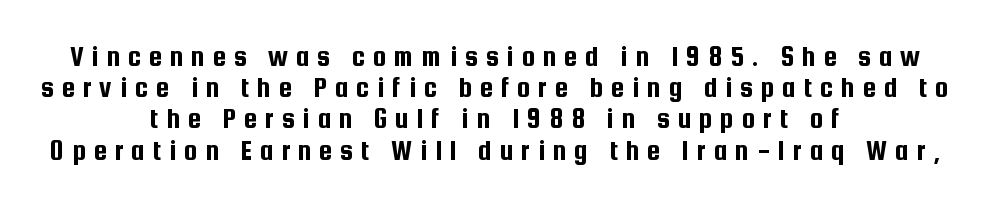
The rendering uses natural spacing where letterforms have individual widths. These lines stack symmetrically, like a column narrowing and widening about its center. Plain, unruled lines of type. The specimen reads as upright at a glance.
